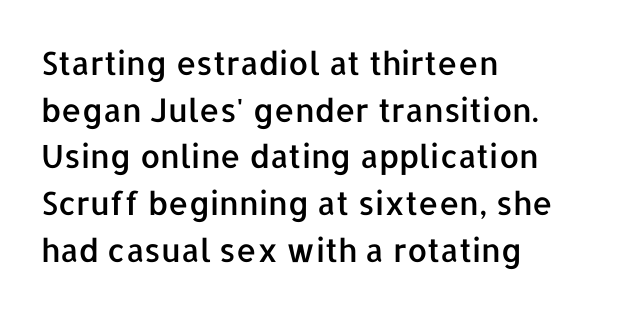
Q: Is the text italic (slanted)? A: No, it is upright.
Q: Is the typeface a serif or a sans-serif typeface? A: Sans-serif.
Q: Is the text underlined? A: No.
Q: How is the paragraph aligned? A: Left-aligned.
Q: Is the spacing between letters normal or unusually wide? A: Normal.
Q: Is the spacing between lines tight, normal or loose? A: Normal.
Q: Width (condensed, normal, or wide)? A: Normal.
Q: Stroke contrast? A: Low.
Q: x-height? A: Medium.
Q: Monospaced? A: No.
